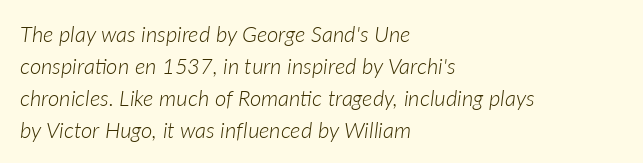
{"italic": "yes", "lean": "right", "slant_degrees": 7, "bold": "no", "underline": "no", "align": "left", "line_spacing": "normal", "line_spacing_ratio": 1.45, "letter_spacing": "normal", "letter_spacing_em": 0.0, "glyph_px": 22}
